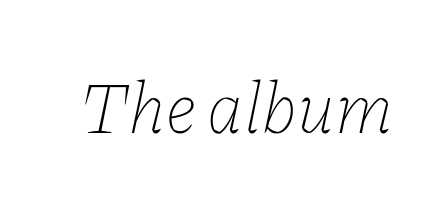
{"italic": "yes", "lean": "right", "slant_degrees": 11, "bold": "no", "weight": "thin", "width": "normal", "stroke_contrast": "low", "x_height": "medium", "monospaced": "no", "underline": "no", "letter_spacing": "normal", "letter_spacing_em": 0.0, "glyph_px": 73}
